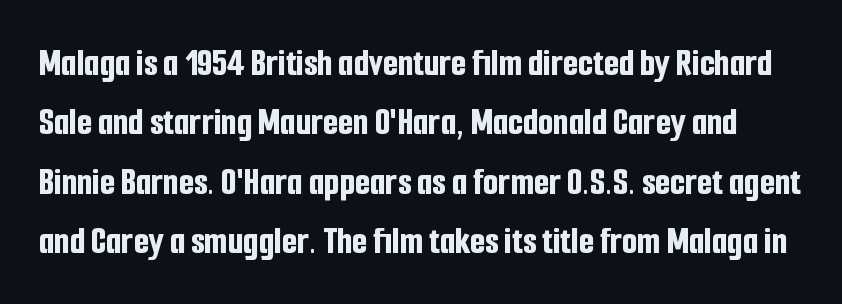
Q: Is the text bold? A: Yes.
Q: Is the text italic (slanted)? A: No, it is upright.
Q: Is the typeface a serif or a sans-serif typeface? A: Sans-serif.
Q: Is the text underlined? A: No.
Q: Is the spacing between letters normal or unusually wide? A: Normal.
Q: Is the spacing between lines tight, normal or loose? A: Normal.
Q: Width (condensed, normal, or wide)? A: Condensed.
Q: Stroke contrast? A: Low.
Q: x-height? A: Medium.
Q: Monospaced? A: No.
